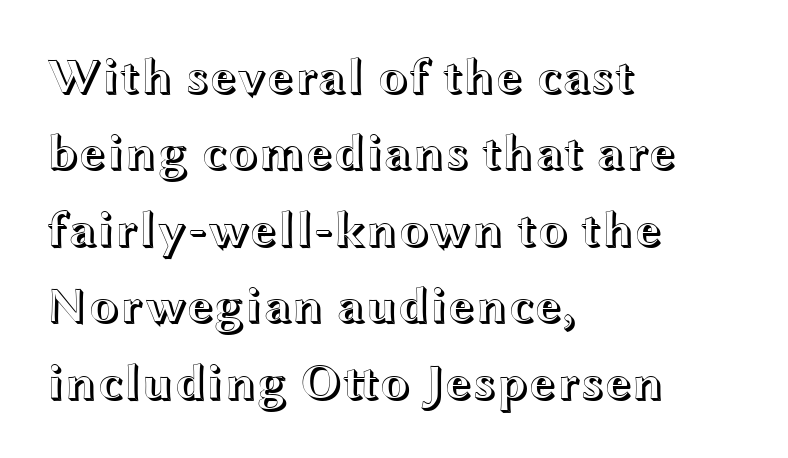
The image shows 50 px wide type, upright; set left-aligned, normal line spacing (1.53x), normal letter spacing, not underlined; a medium x-height.
